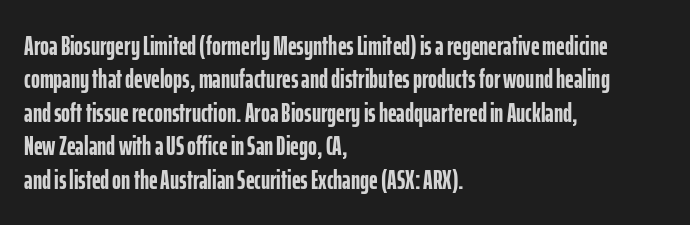
Q: Is the text bold? A: Yes.
Q: Is the text italic (slanted)? A: No, it is upright.
Q: Is the text underlined? A: No.
Q: How is the paragraph aligned? A: Left-aligned.
Q: Is the spacing between letters normal or unusually wide? A: Normal.
